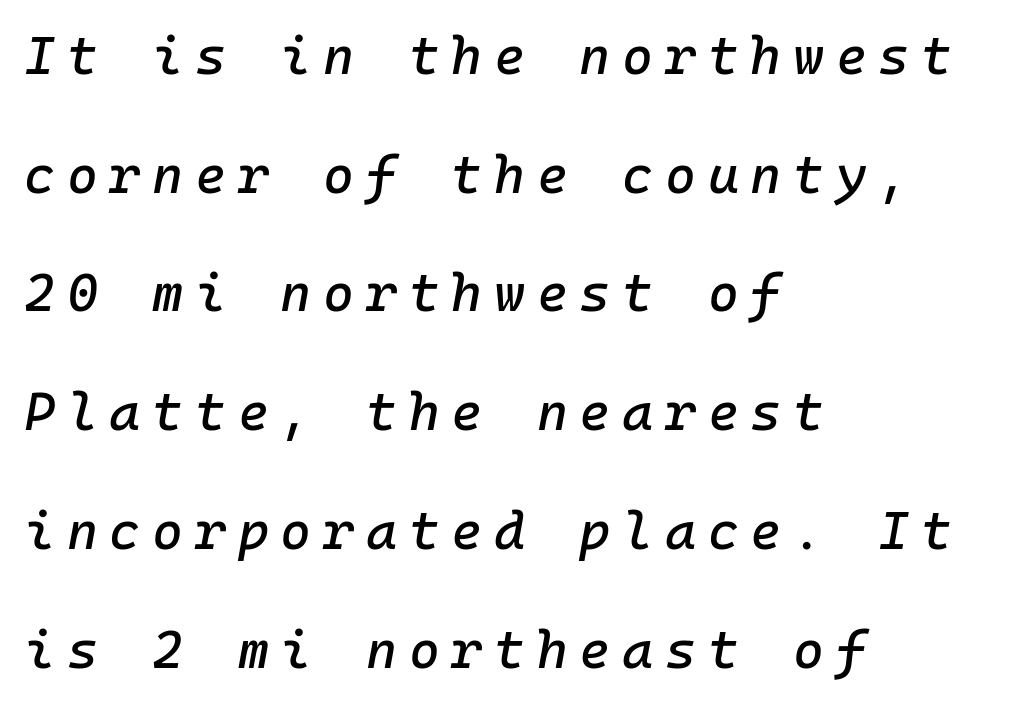
The area under the type is left untouched. Looks like terminal output: every glyph gets an equal slot. The specimen reads as italic at a glance. Quick note: interline space is abundant.
